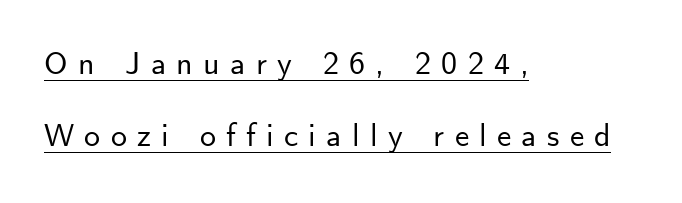
Q: Is the text italic (slanted)? A: No, it is upright.
Q: Is the typeface a serif or a sans-serif typeface? A: Sans-serif.
Q: Is the text underlined? A: Yes.
Q: How is the paragraph aligned? A: Left-aligned.
Q: Is the spacing between letters normal or unusually wide? A: Unusually wide.
Q: Is the spacing between lines tight, normal or loose? A: Loose.
Q: Width (condensed, normal, or wide)? A: Normal.
Q: Stroke contrast? A: Low.
Q: x-height? A: Small.
Q: Monospaced? A: No.
